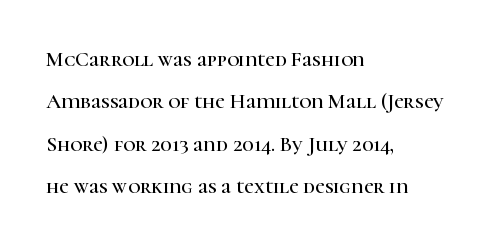
Q: Is the text italic (slanted)? A: No, it is upright.
Q: Is the text underlined? A: No.
Q: How is the paragraph aligned? A: Left-aligned.
Q: Is the spacing between letters normal or unusually wide? A: Normal.
Q: Is the spacing between lines tight, normal or loose? A: Loose.
